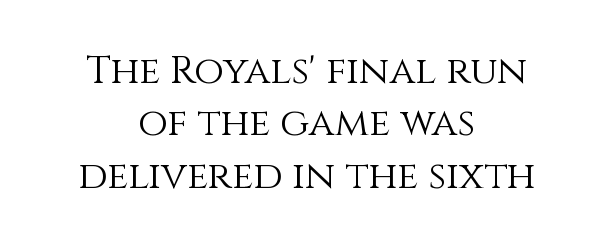
The image shows 39 px light type, upright; set centered, normal line spacing (1.34x), normal letter spacing, not underlined; medium stroke contrast and a large x-height.
